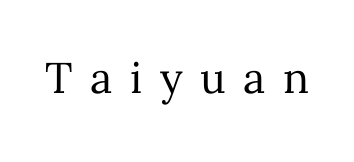
Letter spacing: wide. Looks like regular typesetting: each glyph gets only the width it needs. Words float on clear page, feet unadorned. The weight tops out at a normal text grade.
